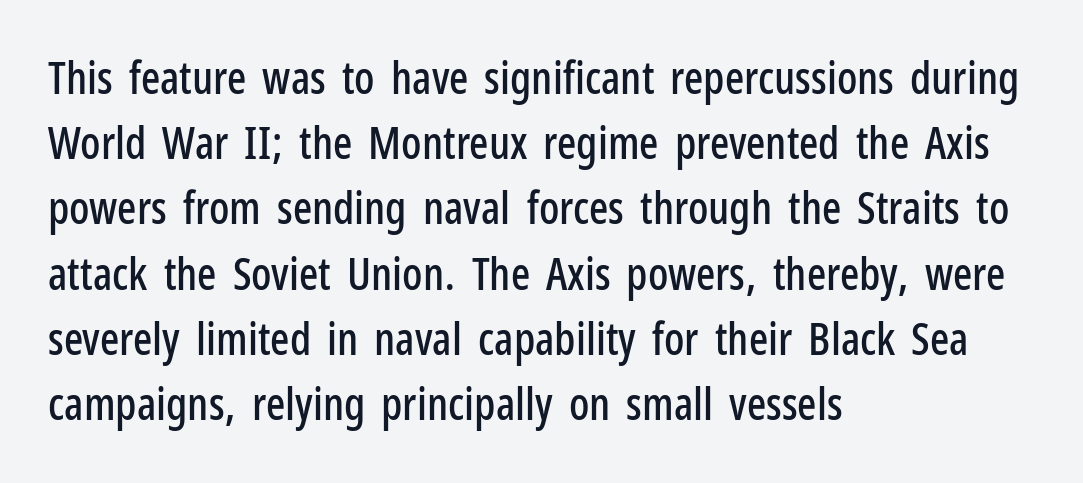
The image shows 45 px condensed sans-serif type, upright; set left-aligned, normal line spacing (1.45x), normal letter spacing, not underlined; low stroke contrast and a medium x-height.
